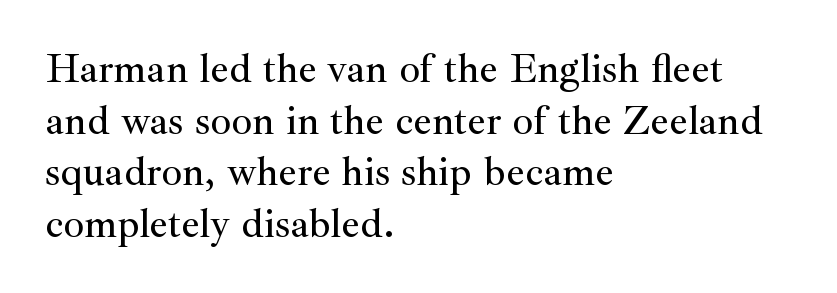
{"serif": "yes", "italic": "no", "width": "normal", "stroke_contrast": "medium", "x_height": "small", "monospaced": "no", "underline": "no", "align": "left", "line_spacing": "normal", "line_spacing_ratio": 1.26, "letter_spacing": "normal", "letter_spacing_em": 0.0, "glyph_px": 41}
